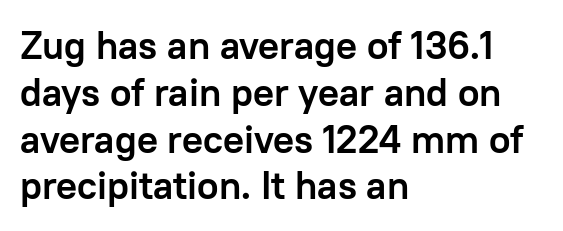
Q: Is the text bold? A: Yes.
Q: Is the text italic (slanted)? A: No, it is upright.
Q: Is the typeface a serif or a sans-serif typeface? A: Sans-serif.
Q: Is the text underlined? A: No.
Q: How is the paragraph aligned? A: Left-aligned.
Q: Is the spacing between letters normal or unusually wide? A: Normal.
Q: Width (condensed, normal, or wide)? A: Normal.
Q: Stroke contrast? A: Low.
Q: x-height? A: Medium.
Q: Monospaced? A: No.
